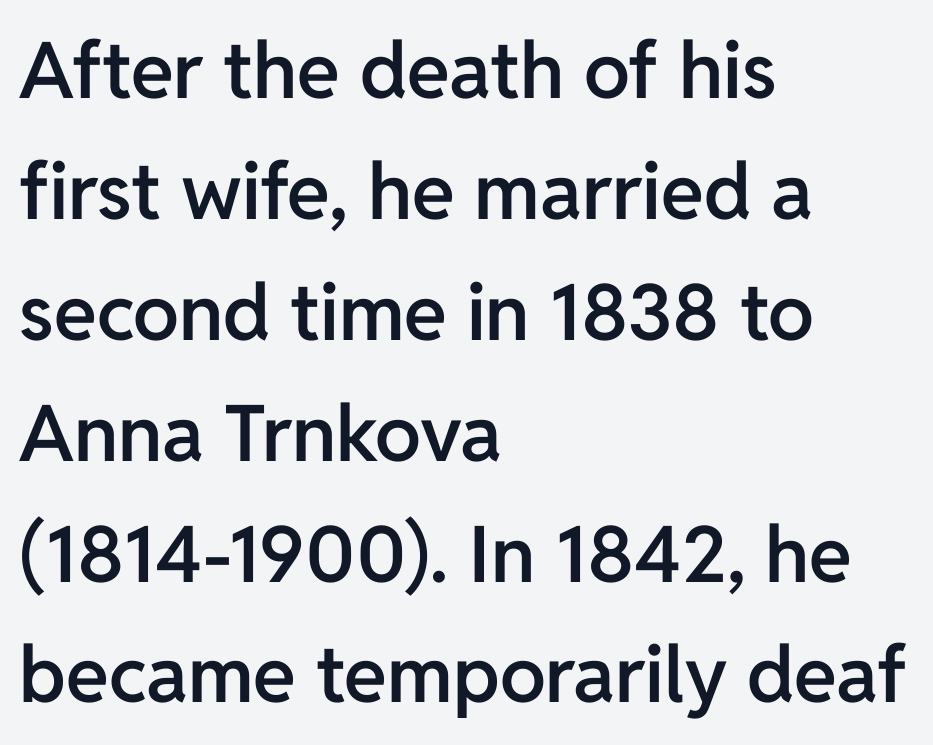
Q: Is the text bold? A: Semi-bold.
Q: Is the text italic (slanted)? A: No, it is upright.
Q: Is the typeface a serif or a sans-serif typeface? A: Sans-serif.
Q: Is the text underlined? A: No.
Q: How is the paragraph aligned? A: Left-aligned.
Q: Is the spacing between letters normal or unusually wide? A: Normal.
Q: Is the spacing between lines tight, normal or loose? A: Normal.
Q: Width (condensed, normal, or wide)? A: Normal.
Q: Stroke contrast? A: Low.
Q: x-height? A: Medium.
Q: Monospaced? A: No.
